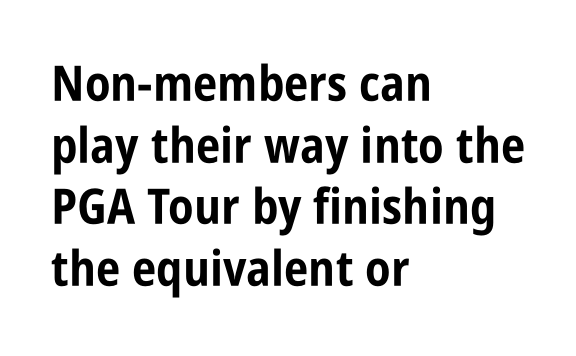
Italic? Not at all — the glyphs are vertical. The type family on display is of the sans-serif kind. The face used here is proportionally spaced, like ordinary book or web type. Strong, thick strokes mark this as bold type. Students, observe: this is what conventionally led text looks like. A classic flush-left, rag-right setting is used for this passage.
